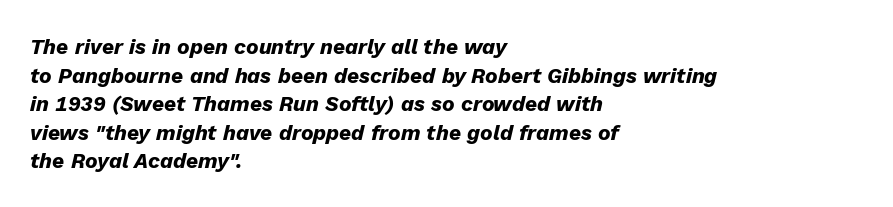
The image shows 21 px bold type, italic (leaning right); set left-aligned, normal line spacing (1.36x), normal letter spacing, not underlined.
